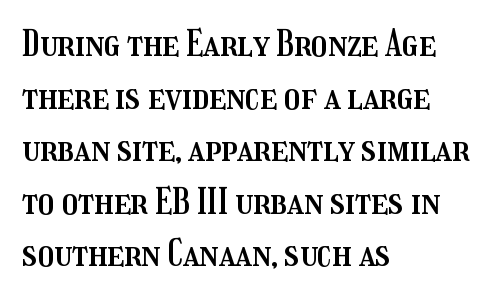
{"italic": "no", "width": "condensed", "stroke_contrast": "medium", "x_height": "medium", "monospaced": "no", "underline": "no", "align": "left", "line_spacing": "normal", "line_spacing_ratio": 1.46, "letter_spacing": "normal", "letter_spacing_em": 0.0, "glyph_px": 36}
